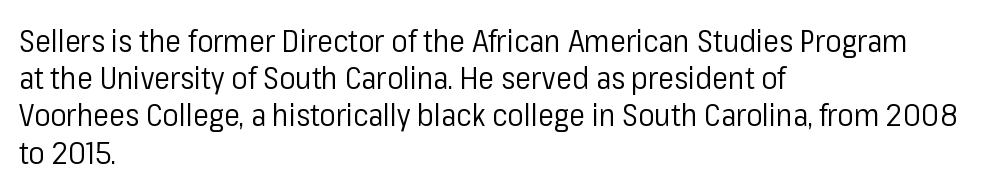
{"serif": "no", "italic": "no", "bold": "no", "weight": "regular", "width": "normal", "stroke_contrast": "low", "x_height": "medium", "monospaced": "no", "underline": "no", "align": "left", "line_spacing_ratio": 1.24, "letter_spacing": "normal", "letter_spacing_em": 0.0, "glyph_px": 30}
